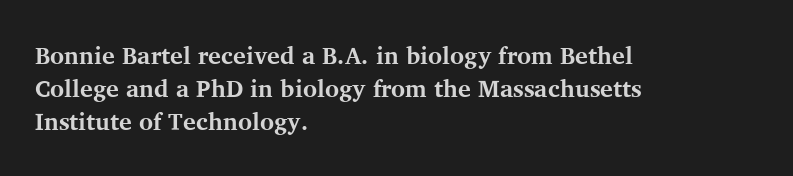
The tracking reads as untouched default to a designer's eye. Check the space under the baseline: it is left empty. The letters stand straight up with perfectly vertical stems. Each line starts at the same left margin while the right side varies. Weight check: bold — yes, fully. These lines sit exactly where default settings would place them.
